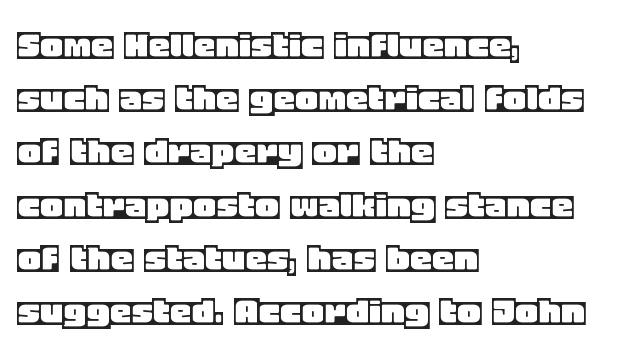
The image shows 44 px text type, upright; set left-aligned, line spacing 1.21x, normal letter spacing, not underlined; a large x-height.
